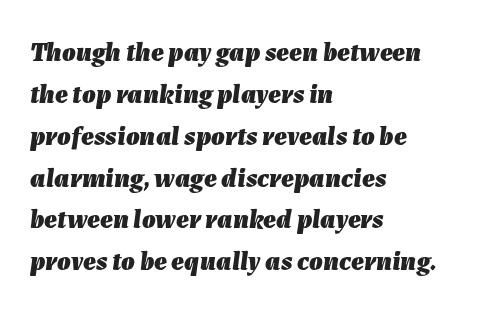
{"italic": "yes", "lean": "right", "slant_degrees": 7, "bold": "yes", "underline": "no", "align": "left", "line_spacing": "normal", "line_spacing_ratio": 1.55, "letter_spacing": "normal", "letter_spacing_em": 0.0, "glyph_px": 27}
